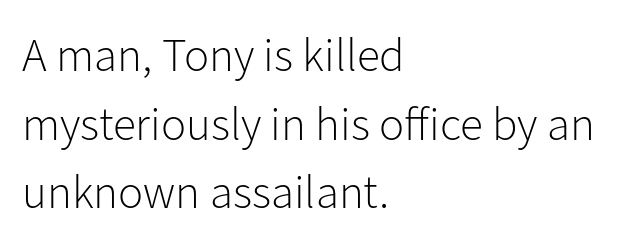
Q: Is the text bold? A: No.
Q: Is the text italic (slanted)? A: No, it is upright.
Q: Is the typeface a serif or a sans-serif typeface? A: Sans-serif.
Q: Is the text underlined? A: No.
Q: How is the paragraph aligned? A: Left-aligned.
Q: Is the spacing between letters normal or unusually wide? A: Normal.
Q: Is the spacing between lines tight, normal or loose? A: Normal.
Q: Width (condensed, normal, or wide)? A: Normal.
Q: Stroke contrast? A: Low.
Q: x-height? A: Medium.
Q: Monospaced? A: No.
